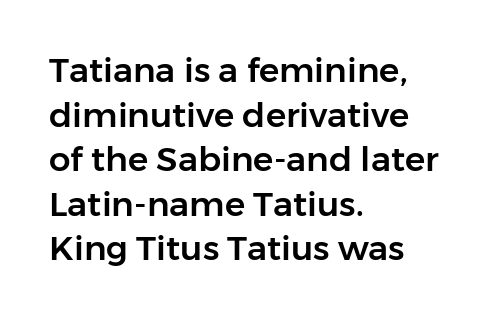
{"serif": "no", "italic": "no", "width": "normal", "stroke_contrast": "low", "x_height": "medium", "monospaced": "no", "underline": "no", "align": "left", "line_spacing": "normal", "line_spacing_ratio": 1.31, "letter_spacing": "normal", "letter_spacing_em": 0.0, "glyph_px": 34}
